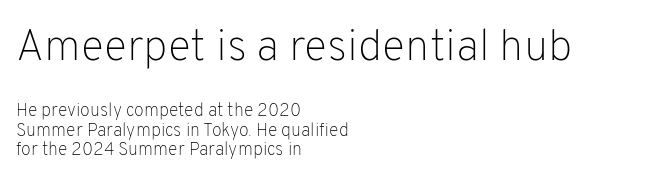
The image shows 44 px light sans-serif type, upright; set left-aligned, tight line spacing (1.07x), normal letter spacing, not underlined; the first (top) block is 2.44x larger; low stroke contrast and a medium x-height.
